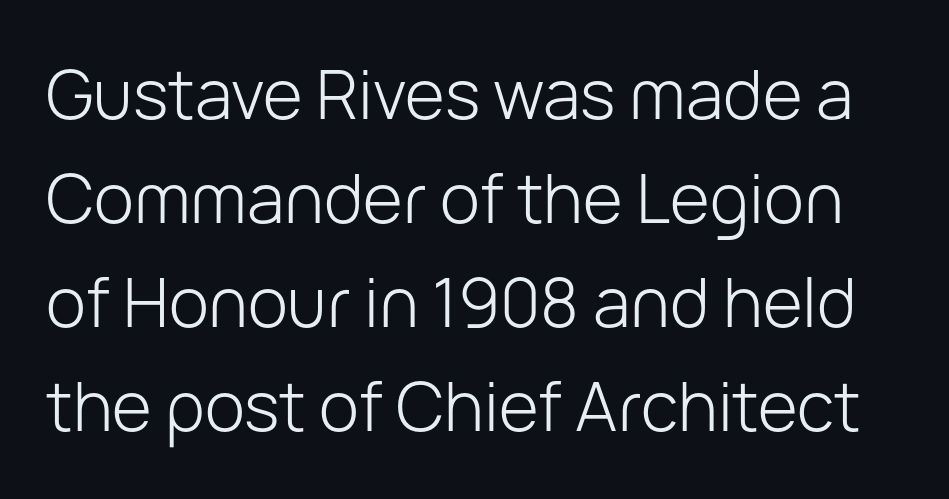
The image shows 68 px light sans-serif type, upright; set normal line spacing (1.53x), normal letter spacing, not underlined; low stroke contrast and a medium x-height.
